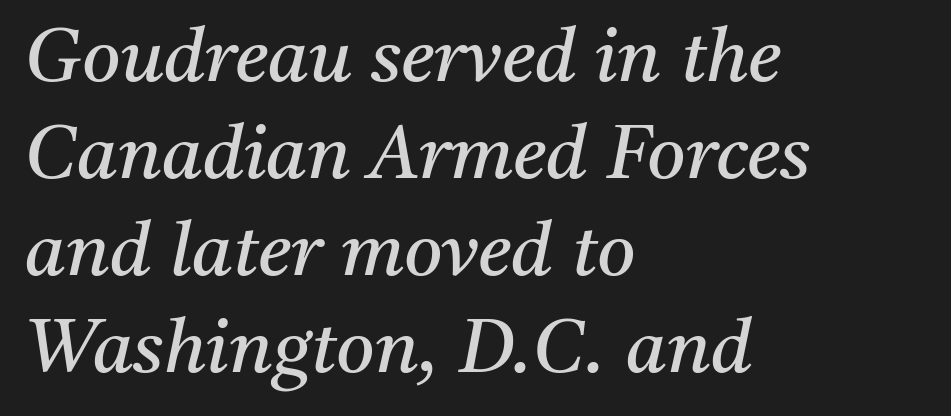
One-word summary of the alignment: left. If you drew a line through each stem, it would be angled. The zone under the glyphs is completely vacant. Summary of weight: not heavy and not bold. Do the characters align in a grid? No, the font is proportional.
